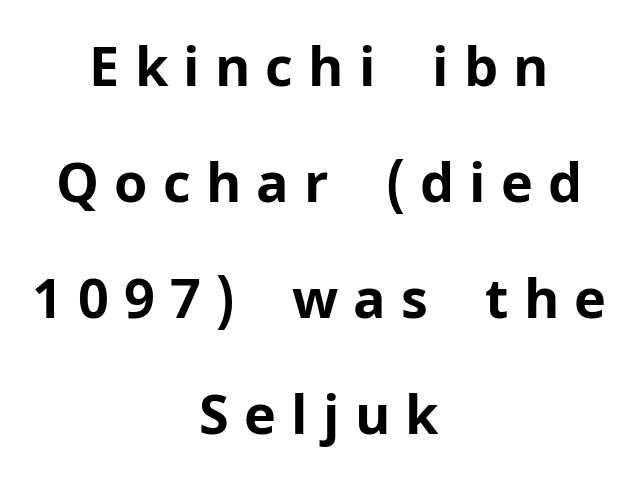
{"serif": "no", "italic": "no", "bold": "yes", "weight": "bold", "width": "normal", "stroke_contrast": "low", "x_height": "medium", "monospaced": "no", "underline": "no", "align": "center", "line_spacing": "loose", "line_spacing_ratio": 2.15, "letter_spacing": "wide", "letter_spacing_em": 0.28, "glyph_px": 54}
